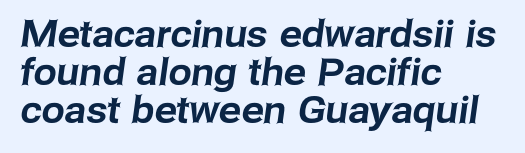
The image shows 37 px sans-serif type; set left-aligned, tight line spacing (1.03x), normal letter spacing, not underlined; low stroke contrast and a medium x-height.
